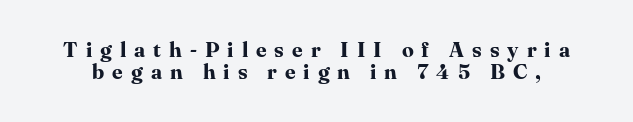
Q: Is the text bold? A: Yes.
Q: Is the text italic (slanted)? A: No, it is upright.
Q: Is the text underlined? A: No.
Q: Is the spacing between letters normal or unusually wide? A: Unusually wide.
Q: Is the spacing between lines tight, normal or loose? A: Tight.
